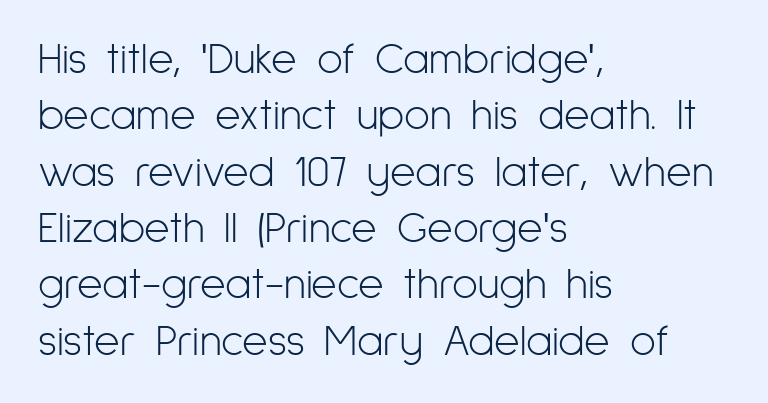
{"serif": "no", "italic": "no", "bold": "no", "weight": "light", "width": "condensed", "stroke_contrast": "low", "x_height": "medium", "monospaced": "no", "underline": "no", "align": "left", "line_spacing": "normal", "line_spacing_ratio": 1.28, "letter_spacing": "normal", "letter_spacing_em": 0.0, "glyph_px": 44}
